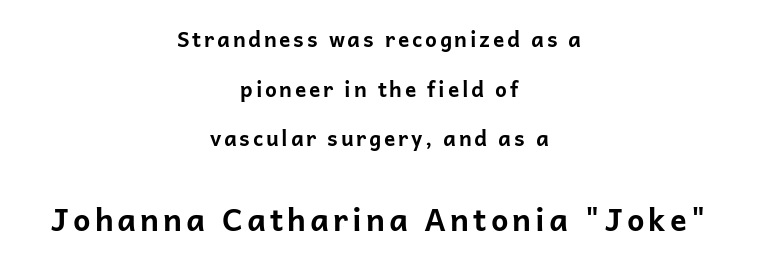
Q: Is the text bold? A: Yes.
Q: Is the text italic (slanted)? A: No, it is upright.
Q: Is the typeface a serif or a sans-serif typeface? A: Sans-serif.
Q: Is the text underlined? A: No.
Q: How is the paragraph aligned? A: Centered.
Q: Is the spacing between lines tight, normal or loose? A: Loose.
Q: Which block of text is set in a larger size, the first (top) or the second (bottom)? A: The second (bottom) one.
Q: Width (condensed, normal, or wide)? A: Normal.
Q: Stroke contrast? A: Low.
Q: x-height? A: Medium.
Q: Monospaced? A: No.
